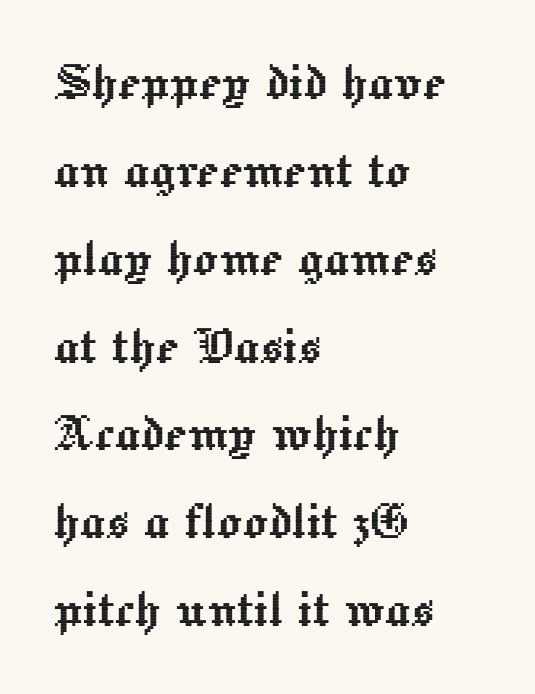
Q: Is the text italic (slanted)? A: No, it is upright.
Q: Is the text underlined? A: No.
Q: How is the paragraph aligned? A: Left-aligned.
Q: Is the spacing between letters normal or unusually wide? A: Normal.
Q: Is the spacing between lines tight, normal or loose? A: Normal.
Q: Width (condensed, normal, or wide)? A: Normal.
Q: x-height? A: Medium.
Q: Monospaced? A: No.
